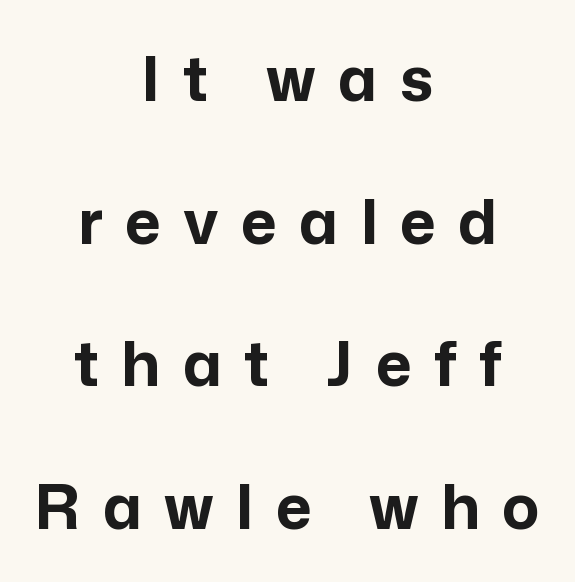
No italicization has been applied; the sample stays upright. Do the characters align in a grid? No, the font is proportional. A typesetter would call this heavily tracked-out type. Beneath every word, the page is bare. Teacher's note: observe the equal gaps on both sides — that is centered alignment. Honestly, the rows look like they've been pulled way apart.
